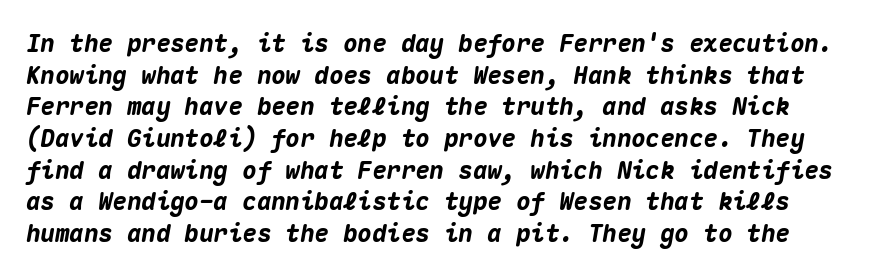
{"italic": "yes", "lean": "right", "slant_degrees": 10, "bold": "yes", "underline": "no", "line_spacing": "normal", "line_spacing_ratio": 1.32, "letter_spacing": "normal", "letter_spacing_em": 0.0, "glyph_px": 24}
